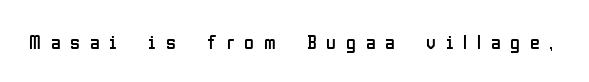
The rendering inserts visible extra space after every character. Beneath every word, the page is bare. The letters look calm and open, with moderate or lighter stems. Italic? Not at all — the glyphs are vertical.
